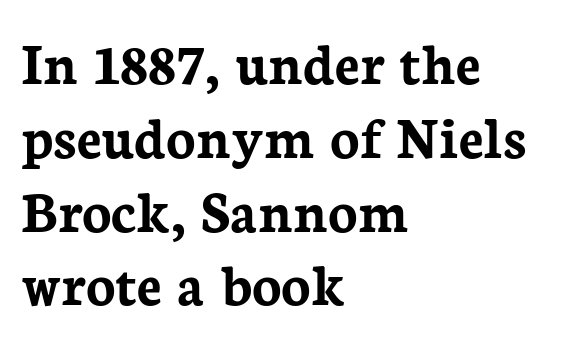
The image shows 61 px semibold serif type, upright; set left-aligned, line spacing 1.21x, normal letter spacing, not underlined; low stroke contrast and a medium x-height.
